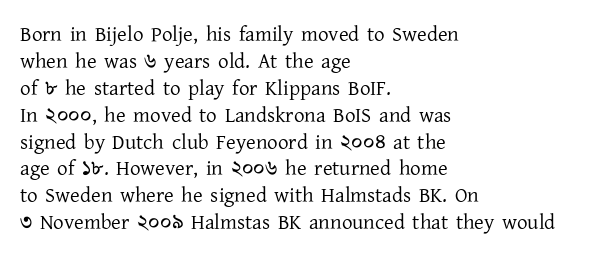
The image shows 21 px text type, upright; set left-aligned, normal line spacing (1.28x), normal letter spacing, not underlined.
